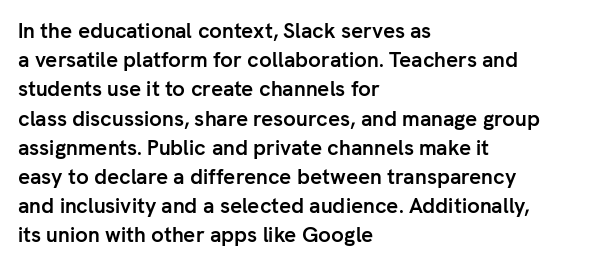
When letters stand straight like this, we call the style roman or upright. Line starts are locked; line ends wander. Quick note: underline off. Words appear dense and cohesive because spacing is normal. A normal amount of white space separates one row of letters from the next.
